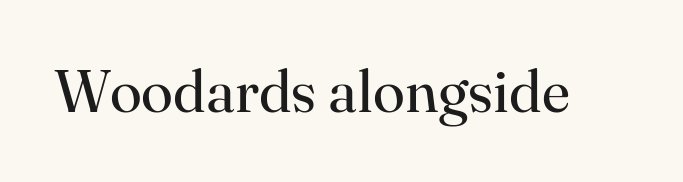
Think of a printed novel: that variable character pitch is what you see here. Upright lettering throughout. These lines are composed in type with serifs. A light-to-regular cut is what we see here. The passage shown has conventional tracking throughout. Glance below the letters and you will spot only blank space.
